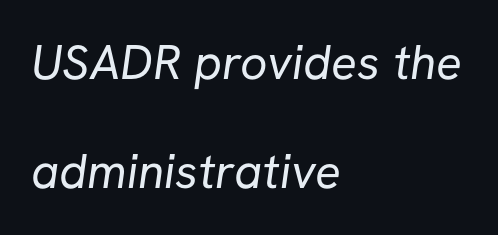
The image shows 48 px regular-weight sans-serif type; set left-aligned, loose line spacing (2.28x), normal letter spacing, not underlined; low stroke contrast and a medium x-height.
